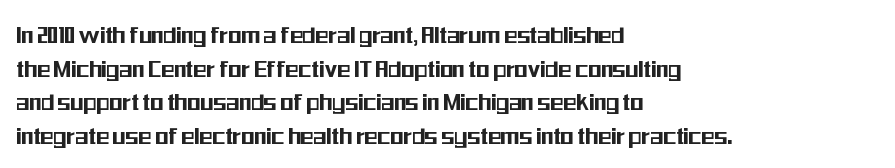
Q: Is the text italic (slanted)? A: No, it is upright.
Q: Is the text underlined? A: No.
Q: How is the paragraph aligned? A: Left-aligned.
Q: Is the spacing between letters normal or unusually wide? A: Normal.
Q: Is the spacing between lines tight, normal or loose? A: Normal.
